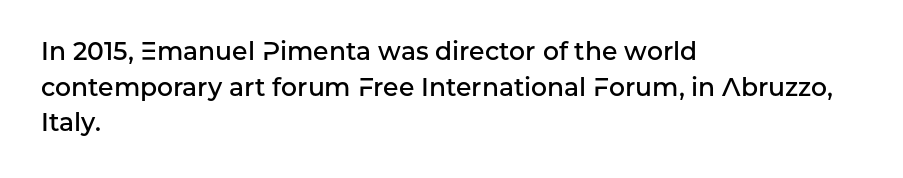
The vertical gap from one line to the next is medium. Which margin do the lines hug? The left one — the right edge is uneven. If you drew a line through each stem, it would be perfectly vertical. Has an underline been added? It has not.
